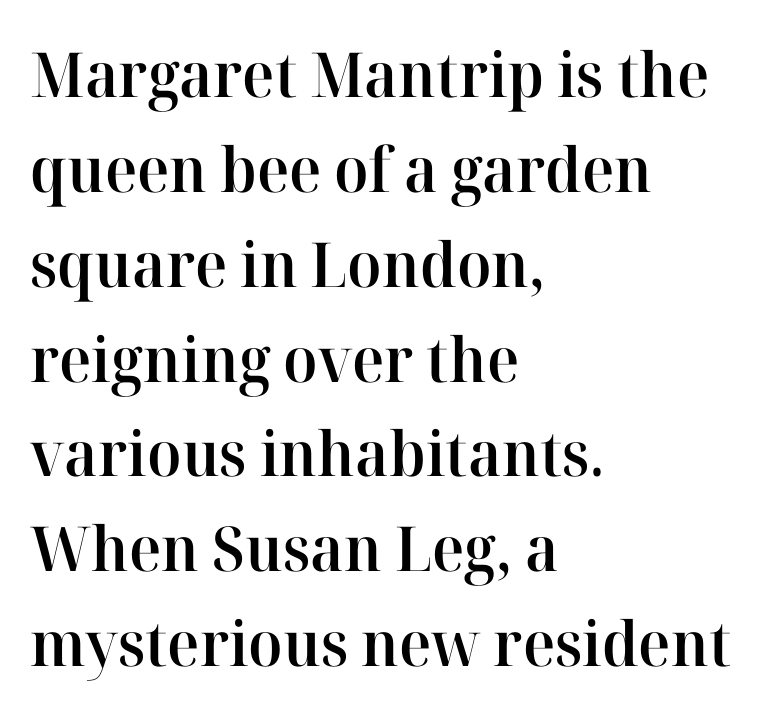
Normally led — the rows are evenly, conventionally spaced. Stroke terminals: seriffed. Inter-character spacing is left at the font's built-in metrics. Is this a fixed-width face? No — the glyphs have proportional, varying widths.
